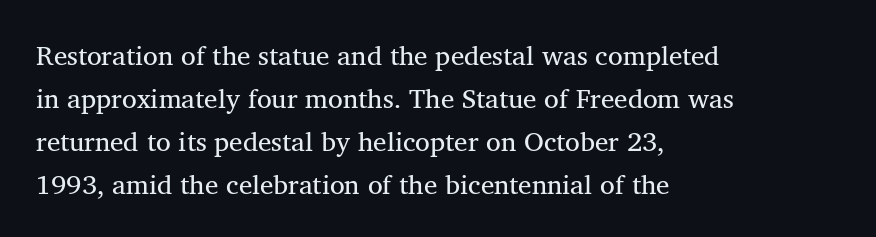
Q: Is the text bold? A: No.
Q: Is the text italic (slanted)? A: No, it is upright.
Q: Is the text underlined? A: No.
Q: How is the paragraph aligned? A: Left-aligned.
Q: Is the spacing between letters normal or unusually wide? A: Normal.
Q: Is the spacing between lines tight, normal or loose? A: Normal.
